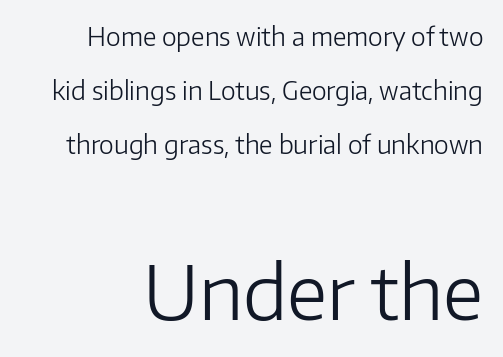
{"serif": "no", "italic": "no", "bold": "no", "weight": "light", "width": "normal", "stroke_contrast": "low", "x_height": "medium", "monospaced": "no", "underline": "no", "line_spacing": "loose", "line_spacing_ratio": 2.16, "letter_spacing": "normal", "letter_spacing_em": 0.0, "larger_block": "second", "size_ratio": 3.0, "glyph_px": 75}
